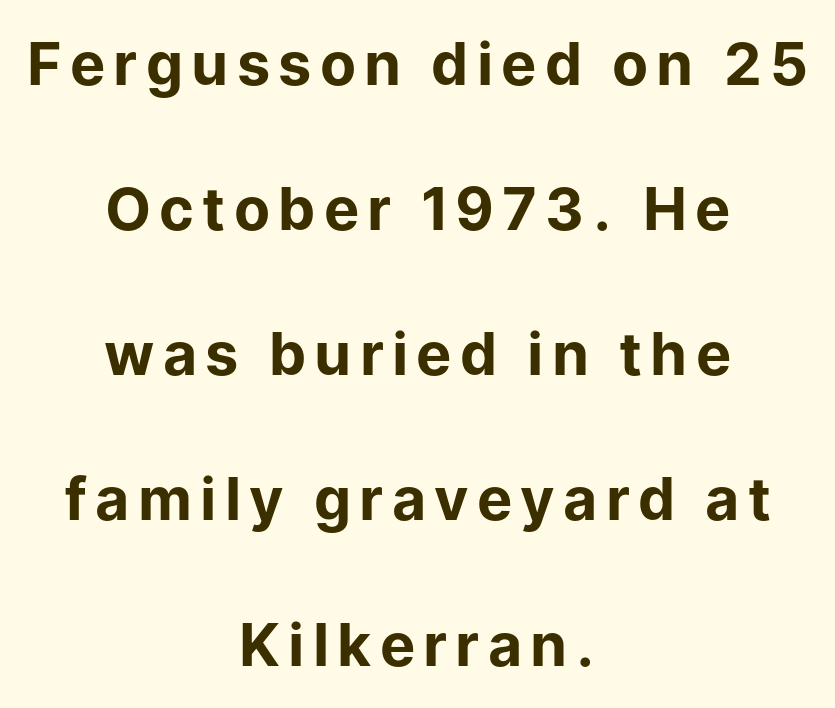
Q: Is the text bold? A: Yes.
Q: Is the text italic (slanted)? A: No, it is upright.
Q: Is the typeface a serif or a sans-serif typeface? A: Sans-serif.
Q: Is the text underlined? A: No.
Q: How is the paragraph aligned? A: Centered.
Q: Is the spacing between lines tight, normal or loose? A: Loose.
Q: Width (condensed, normal, or wide)? A: Normal.
Q: Stroke contrast? A: Low.
Q: x-height? A: Medium.
Q: Monospaced? A: No.
